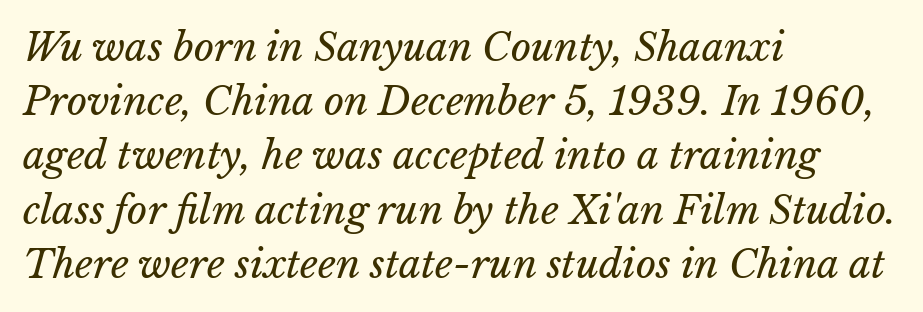
The tracking reads as untouched default to a designer's eye. Spacing verdict: proportional, widths tailored to each character. Students, observe: this is what conventionally led text looks like. Any mark beneath the type? The region is blank. The passage is arranged the way most books set body copy — flush left. Heaviness? Minimal to ordinary, like unemphasized prose.
